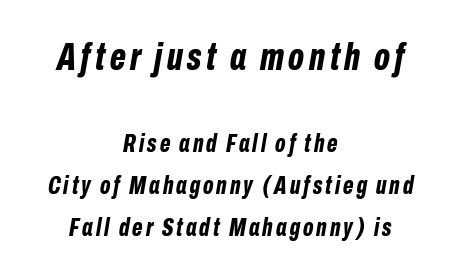
Q: Is the text bold? A: Yes.
Q: Is the text italic (slanted)? A: Yes, it leans right by about 10 degrees.
Q: Is the text underlined? A: No.
Q: How is the paragraph aligned? A: Centered.
Q: Is the spacing between lines tight, normal or loose? A: Normal.
Q: Which block of text is set in a larger size, the first (top) or the second (bottom)? A: The first (top) one.
Q: Width (condensed, normal, or wide)? A: Condensed.
Q: Stroke contrast? A: Low.
Q: x-height? A: Medium.
Q: Monospaced? A: No.
